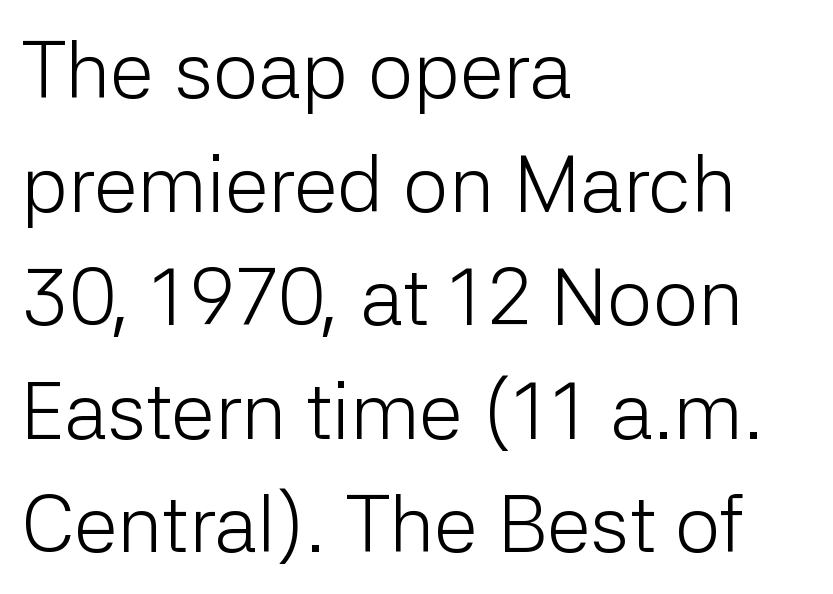
The image shows 80 px light sans-serif type, upright; set left-aligned, normal line spacing (1.42x), normal letter spacing, not underlined; low stroke contrast and a medium x-height.
